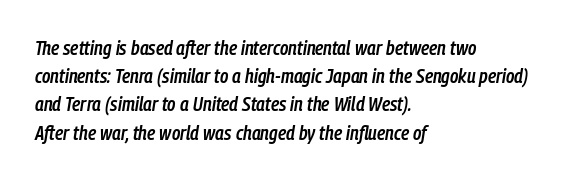
{"italic": "yes", "lean": "right", "slant_degrees": 9, "bold": "semi", "underline": "no", "align": "left", "line_spacing": "normal", "line_spacing_ratio": 1.41, "letter_spacing": "normal", "letter_spacing_em": 0.0, "glyph_px": 20}
